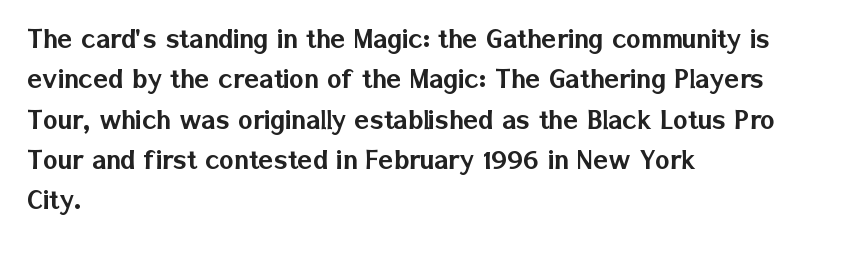
Q: Is the text italic (slanted)? A: No, it is upright.
Q: Is the typeface a serif or a sans-serif typeface? A: Sans-serif.
Q: Is the text underlined? A: No.
Q: How is the paragraph aligned? A: Left-aligned.
Q: Is the spacing between letters normal or unusually wide? A: Normal.
Q: Is the spacing between lines tight, normal or loose? A: Normal.
Q: Width (condensed, normal, or wide)? A: Normal.
Q: Stroke contrast? A: Low.
Q: x-height? A: Medium.
Q: Monospaced? A: No.
